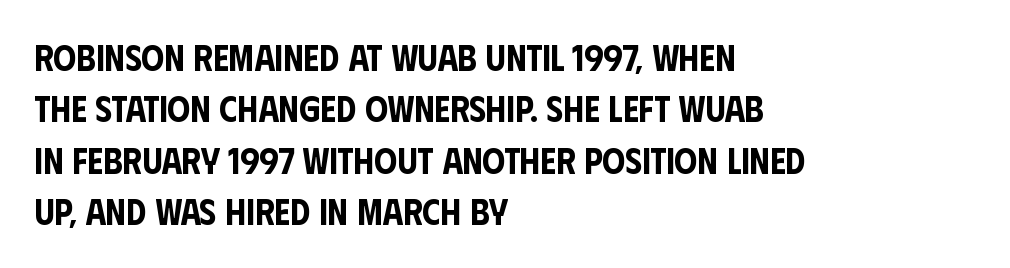
The image shows 36 px condensed sans-serif type, upright; set left-aligned, normal line spacing (1.43x), normal letter spacing, not underlined; low stroke contrast and a large x-height.
